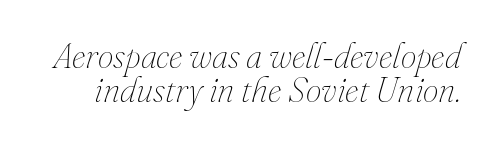
Q: Is the text bold? A: No.
Q: Is the text italic (slanted)? A: Yes, it leans right by about 16 degrees.
Q: Is the text underlined? A: No.
Q: Is the spacing between letters normal or unusually wide? A: Normal.
Q: Is the spacing between lines tight, normal or loose? A: Tight.
Q: Width (condensed, normal, or wide)? A: Normal.
Q: Stroke contrast? A: Medium.
Q: x-height? A: Small.
Q: Monospaced? A: No.
